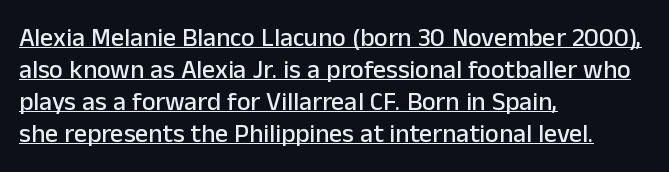
Q: Is the text italic (slanted)? A: No, it is upright.
Q: Is the text underlined? A: Yes.
Q: How is the paragraph aligned? A: Left-aligned.
Q: Is the spacing between letters normal or unusually wide? A: Normal.
